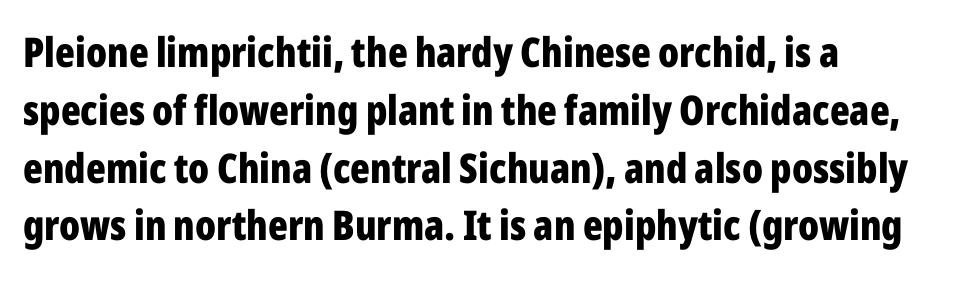
Q: Is the text bold? A: Yes.
Q: Is the text italic (slanted)? A: No, it is upright.
Q: Is the typeface a serif or a sans-serif typeface? A: Sans-serif.
Q: Is the text underlined? A: No.
Q: How is the paragraph aligned? A: Left-aligned.
Q: Is the spacing between letters normal or unusually wide? A: Normal.
Q: Is the spacing between lines tight, normal or loose? A: Normal.
Q: Width (condensed, normal, or wide)? A: Condensed.
Q: Stroke contrast? A: Low.
Q: x-height? A: Medium.
Q: Monospaced? A: No.
